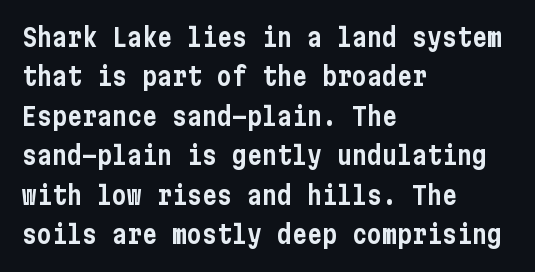
{"italic": "no", "underline": "no", "align": "left", "line_spacing": "normal", "line_spacing_ratio": 1.58, "letter_spacing": "normal", "letter_spacing_em": 0.0, "glyph_px": 25}
